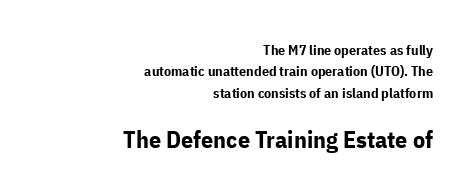
{"italic": "no", "bold": "yes", "underline": "no", "align": "right", "line_spacing": "normal", "line_spacing_ratio": 1.52, "letter_spacing": "normal", "letter_spacing_em": 0.0, "larger_block": "second", "size_ratio": 1.71, "glyph_px": 24}
